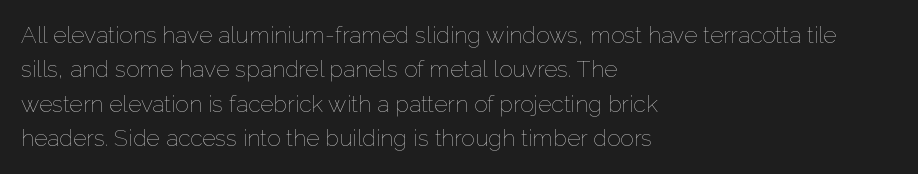
The image shows 23 px text type, upright; set left-aligned, normal line spacing (1.5x), normal letter spacing, not underlined.
